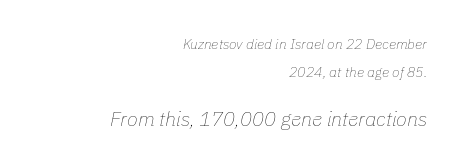
Lines of text with bare space underneath. Unbolded letterforms with no extra heft. Quick note: interline space is abundant. Compared with a flush-left layout, this one pins lines to the opposite, right side.
